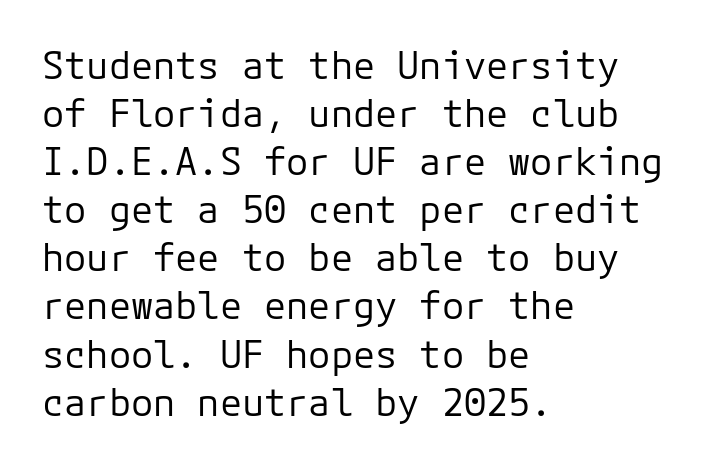
Observe the absence of serifs on each vertical stroke in this sample. Style check: upright. Vertical spacing — default. The cut favours lightness, reaching ordinary text weight at its darkest.
